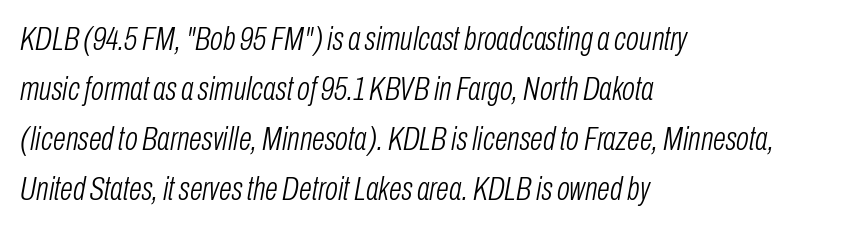
The compositor pushed each line to the left boundary. Spacing verdict: proportional, widths tailored to each character. Between one letter and the next there's only the usual sliver of space. The specimen omits any rule beneath the text block's lines. The weight tops out at a normal text grade.
